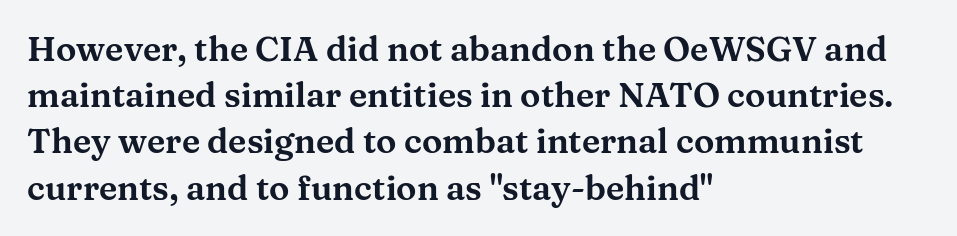
The space directly below the letters is spotless. The face used here is proportionally spaced, like ordinary book or web type. The font's upright variant was chosen for this text. The text block is weighted toward the left margin, trailing off unevenly rightward.
